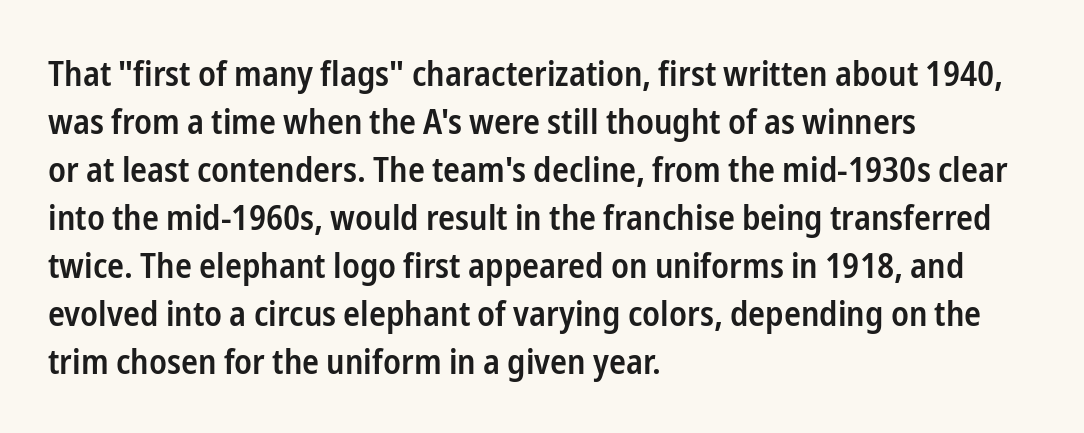
{"serif": "no", "italic": "no", "bold": "semi", "weight": "semibold", "width": "condensed", "stroke_contrast": "low", "x_height": "medium", "monospaced": "no", "underline": "no", "align": "left", "line_spacing": "normal", "line_spacing_ratio": 1.37, "letter_spacing": "normal", "letter_spacing_em": 0.0, "glyph_px": 35}
